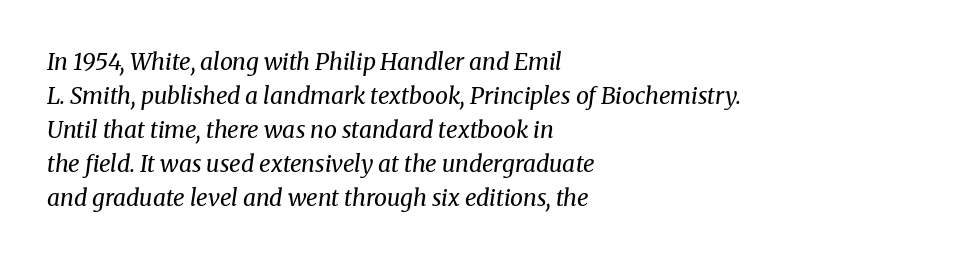
The strokes are not fattened; the text isn't bold. Style check: oblique. Students, observe: this is what conventionally led text looks like. Every row of glyphs begins at an identical x-position on the left.
